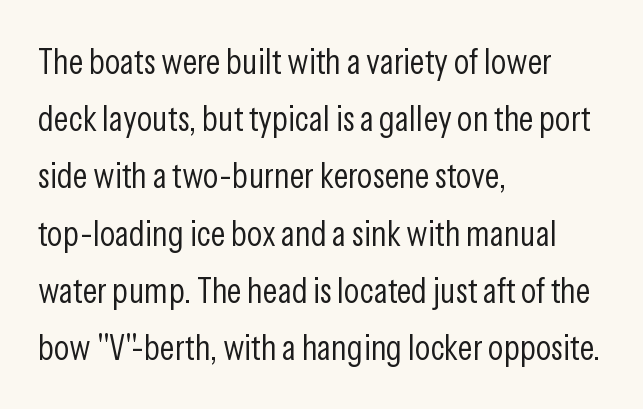
{"serif": "no", "italic": "no", "bold": "no", "weight": "light", "width": "condensed", "stroke_contrast": "low", "x_height": "medium", "monospaced": "no", "underline": "no", "align": "left", "line_spacing": "normal", "line_spacing_ratio": 1.59, "letter_spacing": "normal", "letter_spacing_em": 0.0, "glyph_px": 36}
